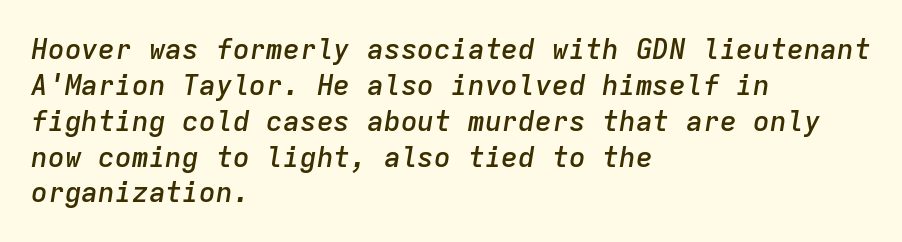
Q: Is the text bold? A: Semi-bold.
Q: Is the text italic (slanted)? A: Yes, it leans right by about 9 degrees.
Q: Is the text underlined? A: No.
Q: How is the paragraph aligned? A: Left-aligned.
Q: Is the spacing between letters normal or unusually wide? A: Normal.
Q: Is the spacing between lines tight, normal or loose? A: Normal.
Q: Width (condensed, normal, or wide)? A: Normal.
Q: Stroke contrast? A: Low.
Q: x-height? A: Medium.
Q: Monospaced? A: Yes.
